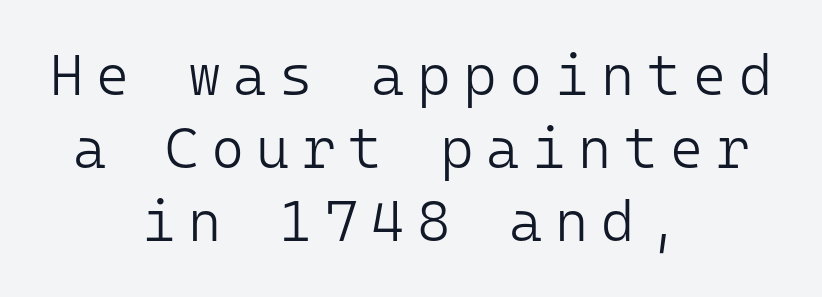
The image shows 57 px light sans-serif type, upright, monospaced; set centered, normal line spacing (1.28x), unusually wide letter spacing (+0.22 em), not underlined; low stroke contrast and a medium x-height.
